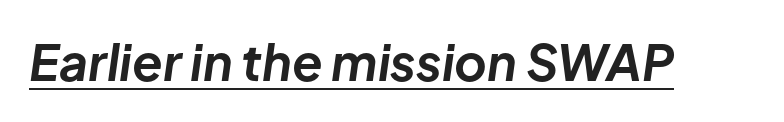
The image shows 50 px bold type, italic (leaning right); set normal letter spacing, underlined; low stroke contrast and a medium x-height.
